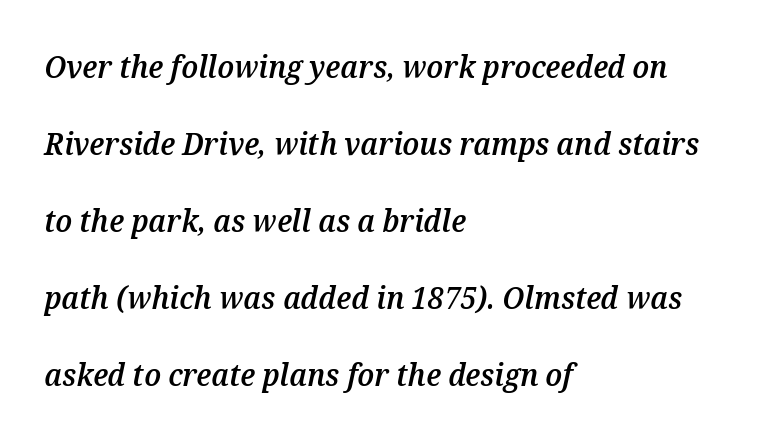
{"italic": "yes", "lean": "right", "slant_degrees": 12, "bold": "semi", "weight": "semibold", "width": "normal", "stroke_contrast": "medium", "x_height": "medium", "monospaced": "no", "underline": "no", "align": "left", "line_spacing": "loose", "line_spacing_ratio": 2.48, "letter_spacing": "normal", "letter_spacing_em": 0.0, "glyph_px": 31}
